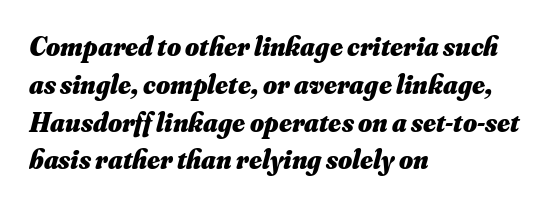
{"italic": "yes", "lean": "right", "slant_degrees": 16, "bold": "yes", "underline": "no", "align": "left", "line_spacing": "normal", "line_spacing_ratio": 1.4, "letter_spacing": "normal", "letter_spacing_em": 0.0, "glyph_px": 27}
